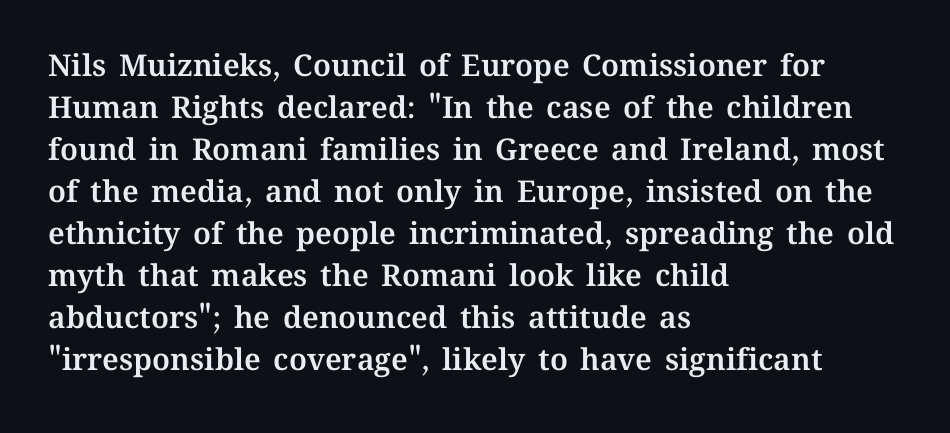
{"italic": "no", "width": "normal", "stroke_contrast": "medium", "x_height": "medium", "monospaced": "no", "underline": "no", "align": "left", "line_spacing": "normal", "line_spacing_ratio": 1.4, "letter_spacing": "normal", "letter_spacing_em": 0.0, "glyph_px": 30}
